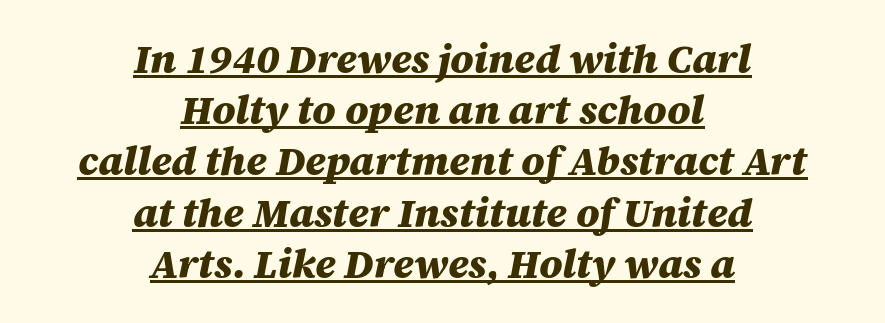
{"italic": "yes", "lean": "right", "slant_degrees": 12, "bold": "yes", "weight": "heavy", "width": "normal", "stroke_contrast": "medium", "x_height": "large", "monospaced": "no", "underline": "yes", "align": "center", "line_spacing": "normal", "line_spacing_ratio": 1.28, "letter_spacing": "normal", "letter_spacing_em": 0.0, "glyph_px": 40}
